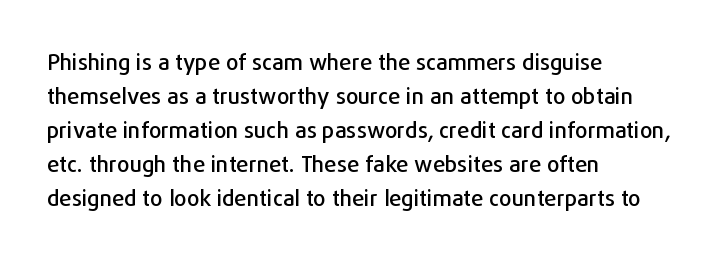
{"italic": "no", "underline": "no", "align": "left", "line_spacing": "normal", "line_spacing_ratio": 1.55, "letter_spacing": "normal", "letter_spacing_em": 0.0, "glyph_px": 22}
